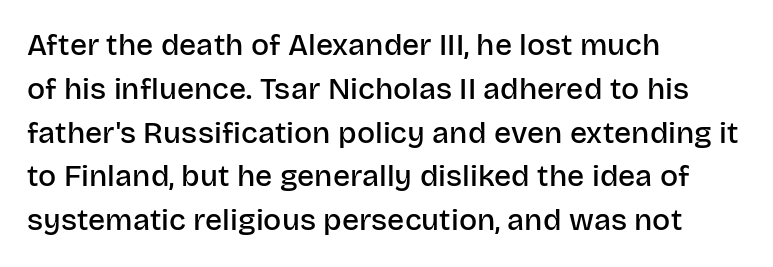
Is the block centered? No — it sits flush against the left margin. Stroke terminals: plain, sans-serif. Leading matches the norm, producing a regular column. Strokes here are thickened, but only to semibold level.
